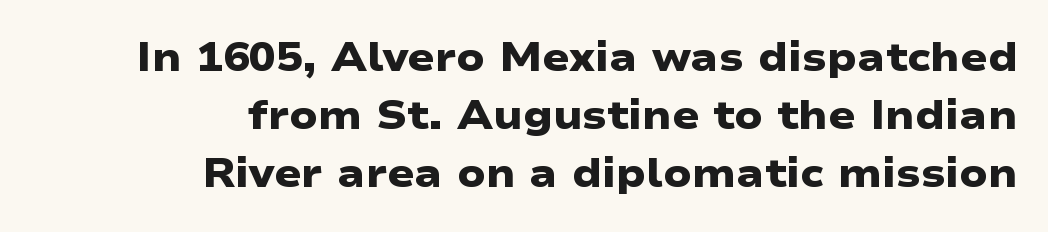
The typeface chosen for these lines omits serifs. Is there much room between lines? A standard amount, neither cramped nor airy. As a designer I'd log this as weight 700, bold. Lines of text with bare space underneath. The paragraph shown leans on its right margin.
